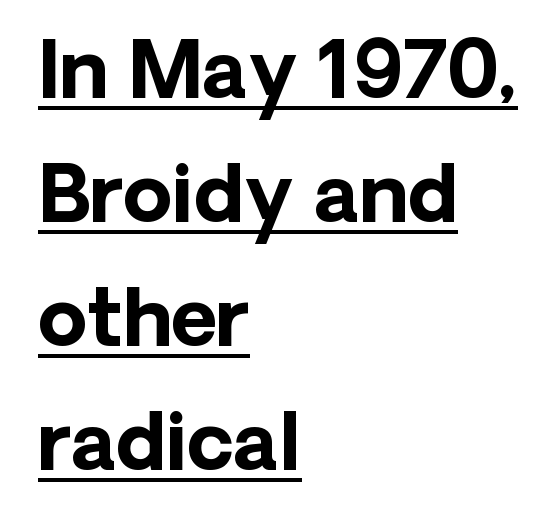
{"serif": "no", "italic": "no", "bold": "yes", "weight": "bold", "width": "normal", "stroke_contrast": "low", "x_height": "medium", "monospaced": "no", "underline": "yes", "align": "left", "line_spacing": "normal", "line_spacing_ratio": 1.57, "letter_spacing": "normal", "letter_spacing_em": 0.0, "glyph_px": 79}
